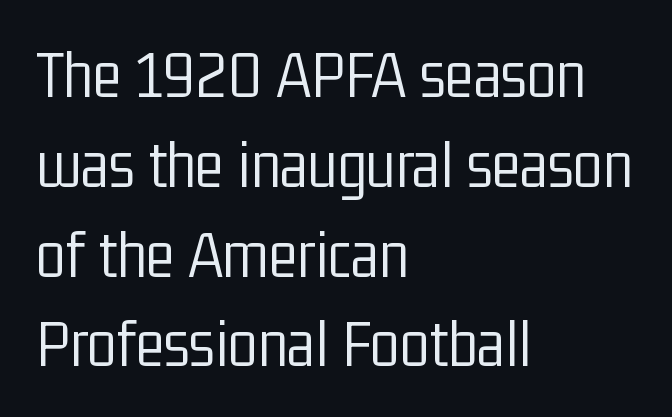
Q: Is the text bold? A: No.
Q: Is the text italic (slanted)? A: No, it is upright.
Q: Is the typeface a serif or a sans-serif typeface? A: Sans-serif.
Q: Is the text underlined? A: No.
Q: How is the paragraph aligned? A: Left-aligned.
Q: Is the spacing between letters normal or unusually wide? A: Normal.
Q: Is the spacing between lines tight, normal or loose? A: Normal.
Q: Width (condensed, normal, or wide)? A: Condensed.
Q: Stroke contrast? A: Low.
Q: x-height? A: Medium.
Q: Monospaced? A: No.
